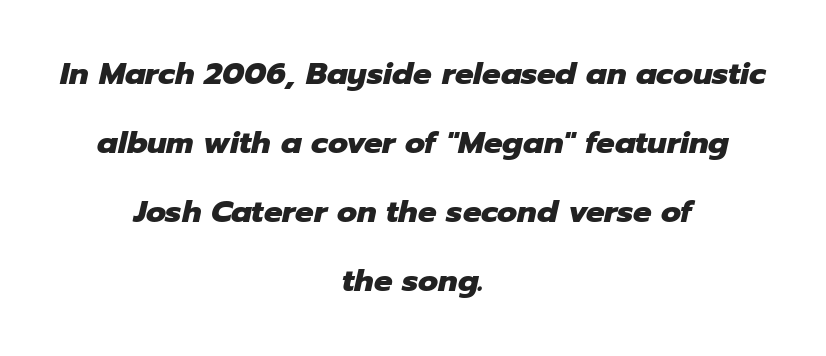
The image shows 31 px heavy type, italic (leaning right); set centered, loose line spacing (2.23x), normal letter spacing, not underlined; low stroke contrast and a medium x-height.
